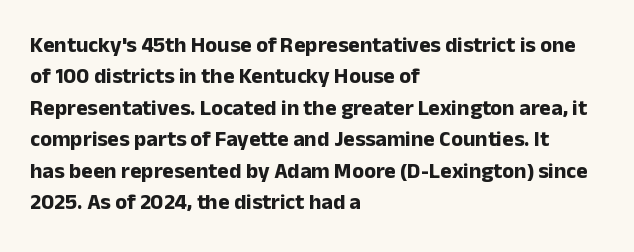
{"italic": "no", "bold": "yes", "underline": "no", "align": "left", "line_spacing": "normal", "line_spacing_ratio": 1.43, "letter_spacing": "normal", "letter_spacing_em": 0.0, "glyph_px": 22}
